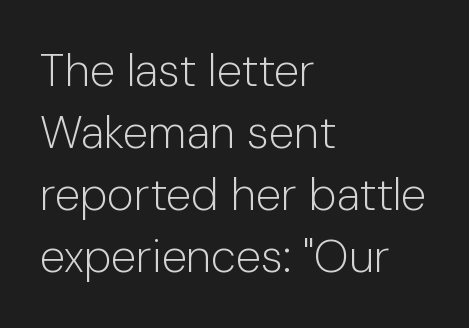
{"serif": "no", "italic": "no", "bold": "no", "weight": "light", "width": "normal", "stroke_contrast": "low", "x_height": "medium", "monospaced": "no", "underline": "no", "align": "left", "line_spacing": "normal", "line_spacing_ratio": 1.35, "letter_spacing": "normal", "letter_spacing_em": 0.0, "glyph_px": 46}
